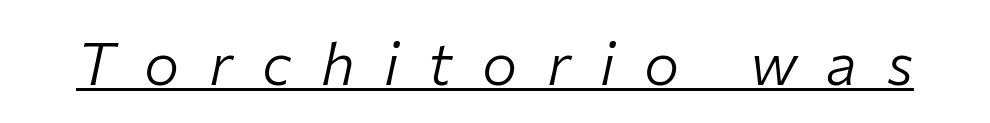
{"italic": "yes", "lean": "right", "slant_degrees": 12, "bold": "no", "weight": "light", "width": "normal", "stroke_contrast": "low", "x_height": "medium", "monospaced": "no", "underline": "yes", "letter_spacing": "wide", "letter_spacing_em": 0.5, "glyph_px": 59}
